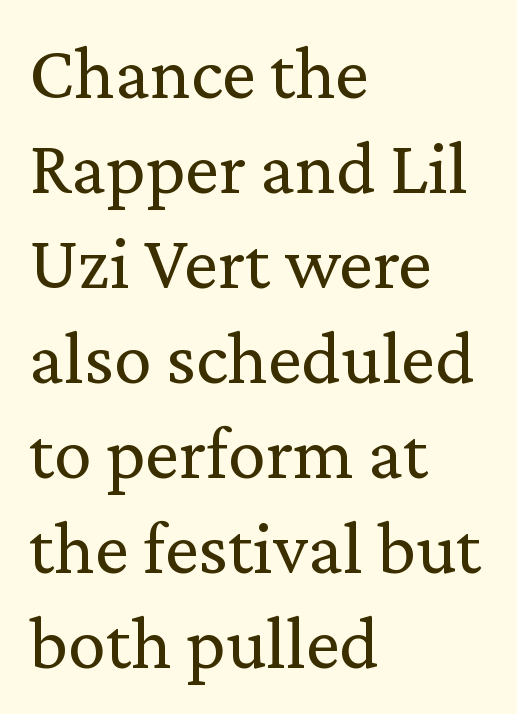
{"serif": "yes", "italic": "no", "bold": "no", "weight": "regular", "width": "normal", "stroke_contrast": "medium", "x_height": "medium", "monospaced": "no", "underline": "no", "align": "left", "line_spacing": "normal", "line_spacing_ratio": 1.25, "letter_spacing": "normal", "letter_spacing_em": 0.0, "glyph_px": 76}
